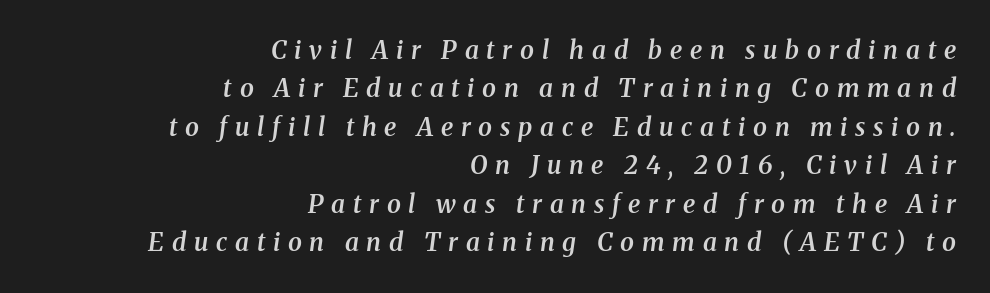
{"italic": "yes", "lean": "right", "slant_degrees": 8, "bold": "semi", "underline": "no", "align": "right", "line_spacing": "normal", "line_spacing_ratio": 1.54, "letter_spacing": "wide", "letter_spacing_em": 0.31, "glyph_px": 25}
